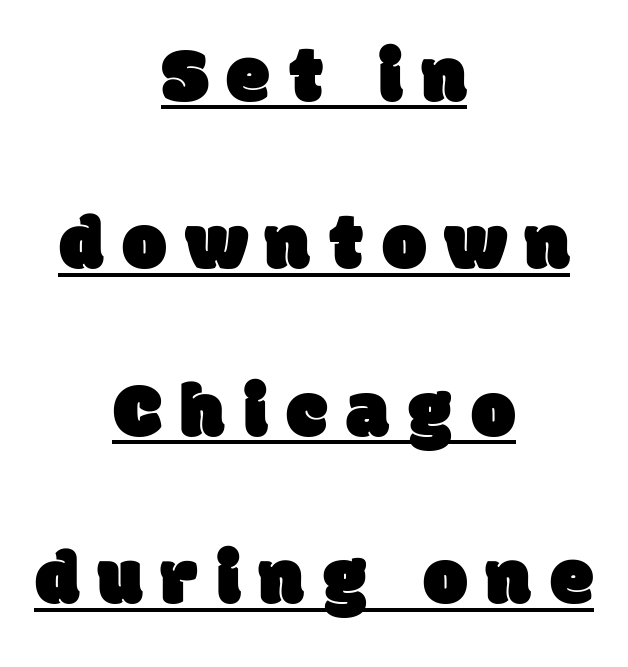
Q: Is the typeface a serif or a sans-serif typeface? A: Sans-serif.
Q: Is the text underlined? A: Yes.
Q: How is the paragraph aligned? A: Centered.
Q: Is the spacing between letters normal or unusually wide? A: Unusually wide.
Q: Is the spacing between lines tight, normal or loose? A: Loose.
Q: Width (condensed, normal, or wide)? A: Normal.
Q: Stroke contrast? A: Low.
Q: x-height? A: Large.
Q: Monospaced? A: No.
